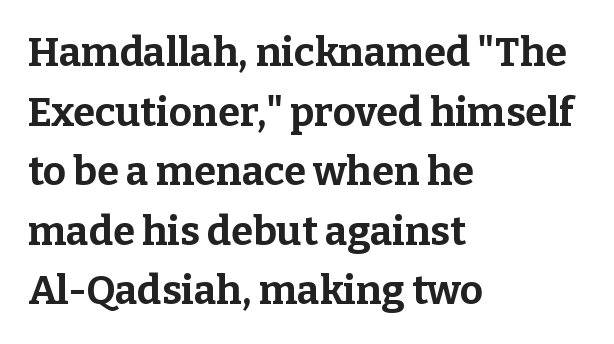
The image shows 40 px bold serif type, upright; set left-aligned, normal line spacing (1.49x), normal letter spacing, not underlined; low stroke contrast and a medium x-height.
